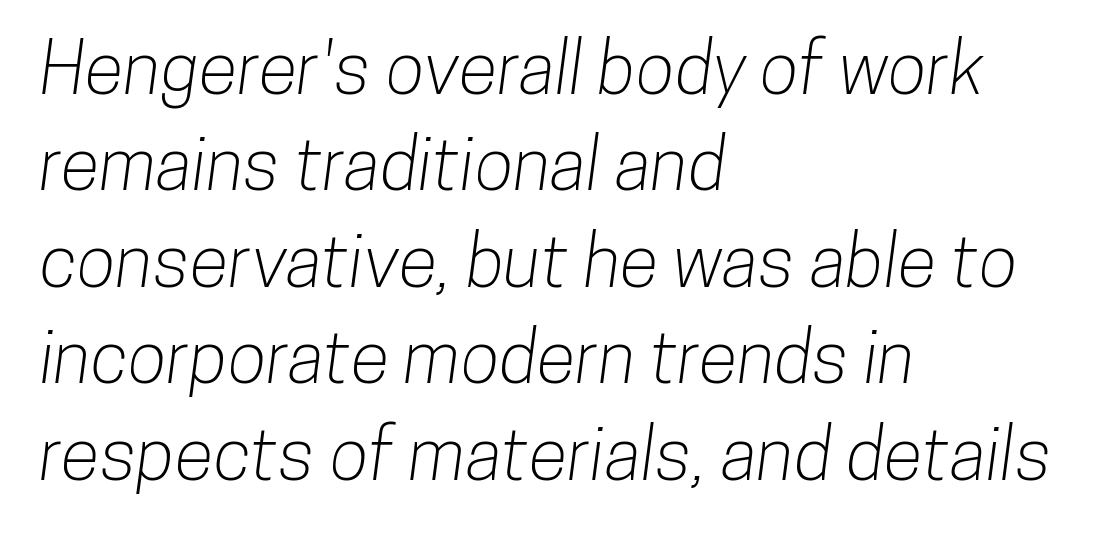
Q: Is the typeface a serif or a sans-serif typeface? A: Sans-serif.
Q: Is the text underlined? A: No.
Q: How is the paragraph aligned? A: Left-aligned.
Q: Is the spacing between letters normal or unusually wide? A: Normal.
Q: Is the spacing between lines tight, normal or loose? A: Normal.
Q: Width (condensed, normal, or wide)? A: Condensed.
Q: Stroke contrast? A: Low.
Q: x-height? A: Medium.
Q: Monospaced? A: No.
